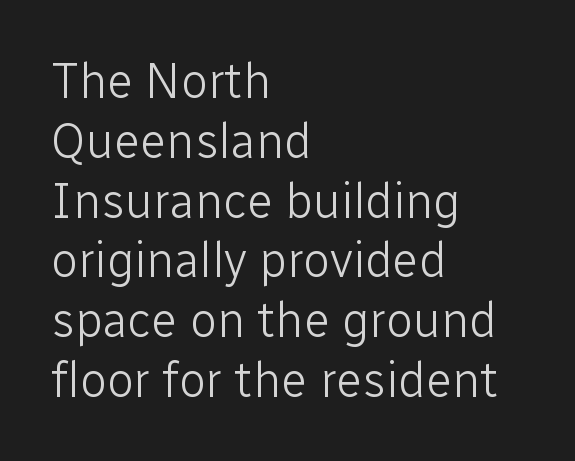
The image shows 49 px light sans-serif type, upright; set left-aligned, line spacing 1.22x, normal letter spacing, not underlined; low stroke contrast and a medium x-height.
